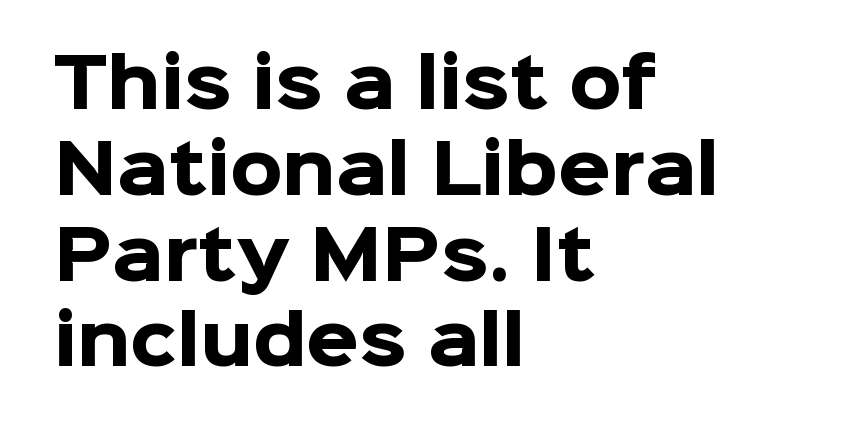
{"serif": "no", "italic": "no", "bold": "yes", "weight": "heavy", "width": "normal", "stroke_contrast": "low", "x_height": "medium", "monospaced": "no", "underline": "no", "align": "left", "line_spacing": "normal", "line_spacing_ratio": 1.28, "letter_spacing": "normal", "letter_spacing_em": 0.0, "glyph_px": 67}
